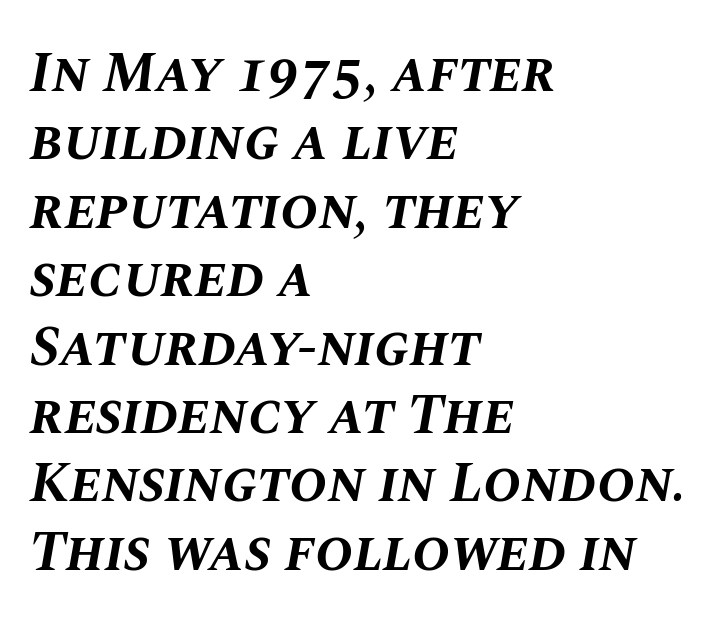
Plenty of ink on the page — the face is bold. Looks like regular typesetting: each glyph gets only the width it needs. This rendering uses left alignment, leaving the right contour irregular. Look at the tracking — it's just the regular setting, nothing added.
